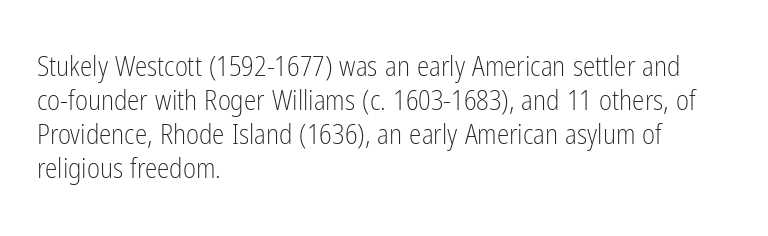
The image shows 28 px light, condensed sans-serif type, upright; set left-aligned, line spacing 1.21x, normal letter spacing, not underlined; low stroke contrast and a medium x-height.
